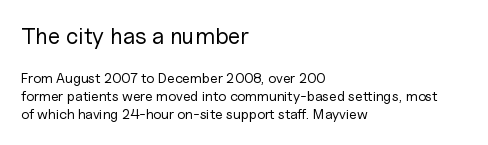
The image shows 23 px text type, upright; set left-aligned, normal line spacing (1.29x), normal letter spacing, not underlined; the first (top) block is 1.64x larger.
